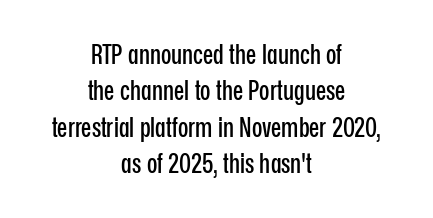
{"italic": "no", "underline": "no", "align": "center", "line_spacing": "normal", "line_spacing_ratio": 1.35, "letter_spacing": "normal", "letter_spacing_em": 0.0, "glyph_px": 27}
